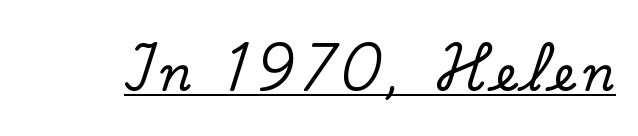
Q: Is the text italic (slanted)? A: Yes.
Q: Is the typeface a serif or a sans-serif typeface? A: Serif.
Q: Is the text underlined? A: Yes.
Q: Width (condensed, normal, or wide)? A: Normal.
Q: Stroke contrast? A: Low.
Q: x-height? A: Small.
Q: Monospaced? A: No.
